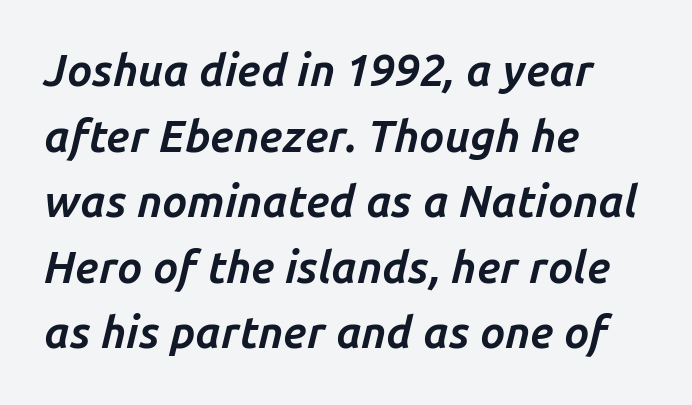
Stroke thickness is high; the sample reads as a true bold. Here the glyphs are tracked normally, forming tight word shapes. Yep, that's italic — everything's leaning. Regular leading. Anything drawn beneath the words? Only blank space.
